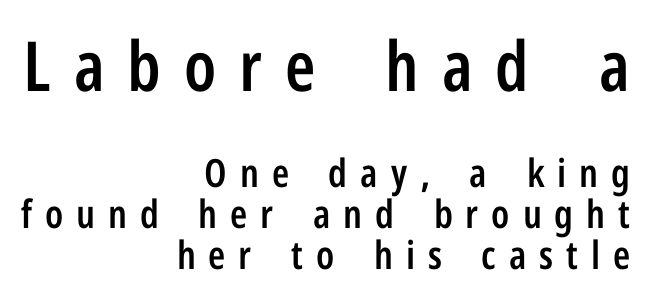
Typesetter's note — upper block bumped up in size, lower block left smaller. Bare-footed words on every line. Does the leading feel generous? Not at all — it's pinched. Teacher's note: observe the even right margin — that is flush-right alignment. Stroke terminals: plain, sans-serif.
